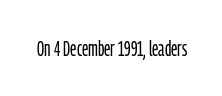
Q: Is the text bold? A: No.
Q: Is the text italic (slanted)? A: No, it is upright.
Q: Is the text underlined? A: No.
Q: Is the spacing between letters normal or unusually wide? A: Normal.
